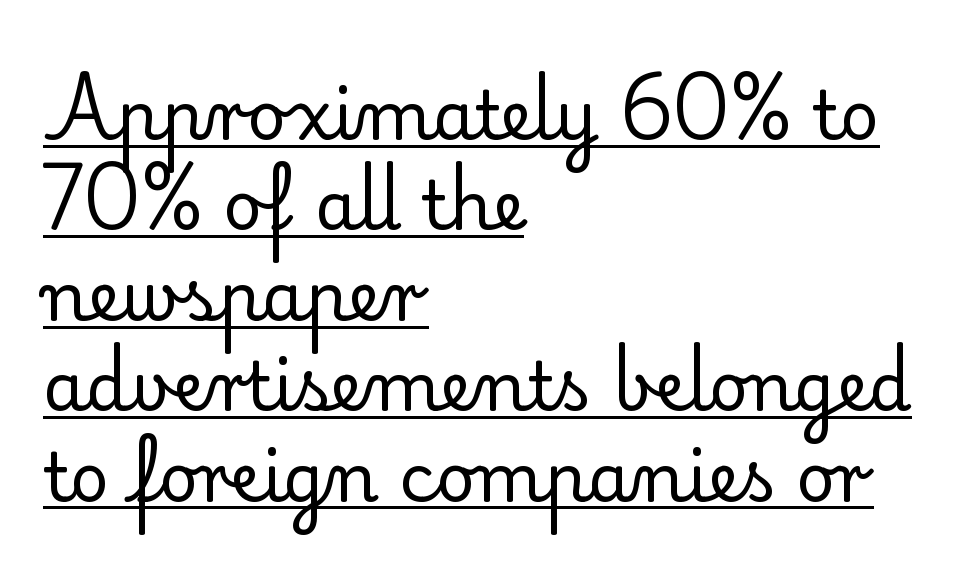
Q: Is the text bold? A: No.
Q: Is the text italic (slanted)? A: No, it is upright.
Q: Is the typeface a serif or a sans-serif typeface? A: Serif.
Q: Is the text underlined? A: Yes.
Q: How is the paragraph aligned? A: Left-aligned.
Q: Is the spacing between letters normal or unusually wide? A: Normal.
Q: Is the spacing between lines tight, normal or loose? A: Normal.
Q: Width (condensed, normal, or wide)? A: Normal.
Q: Stroke contrast? A: Low.
Q: x-height? A: Small.
Q: Monospaced? A: No.
